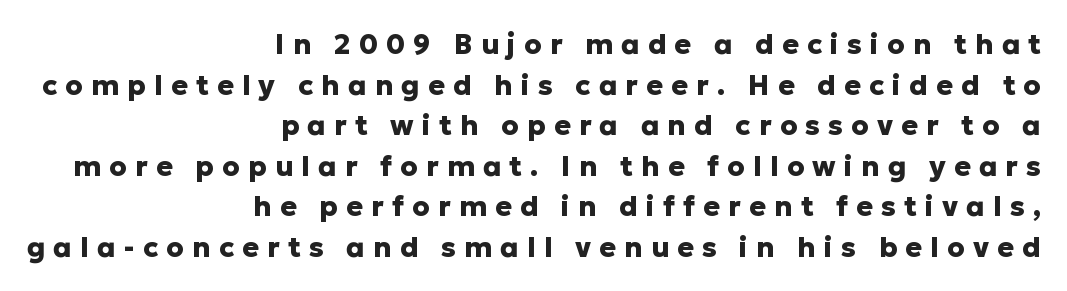
Q: Is the text bold? A: Yes.
Q: Is the text italic (slanted)? A: No, it is upright.
Q: Is the typeface a serif or a sans-serif typeface? A: Sans-serif.
Q: Is the text underlined? A: No.
Q: How is the paragraph aligned? A: Right-aligned.
Q: Is the spacing between letters normal or unusually wide? A: Unusually wide.
Q: Is the spacing between lines tight, normal or loose? A: Normal.
Q: Width (condensed, normal, or wide)? A: Normal.
Q: Stroke contrast? A: Low.
Q: x-height? A: Medium.
Q: Monospaced? A: No.
